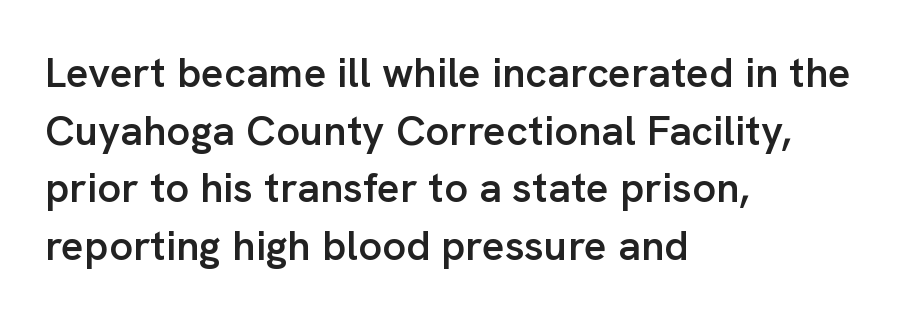
Q: Is the text bold? A: Semi-bold.
Q: Is the text italic (slanted)? A: No, it is upright.
Q: Is the typeface a serif or a sans-serif typeface? A: Sans-serif.
Q: Is the text underlined? A: No.
Q: How is the paragraph aligned? A: Left-aligned.
Q: Is the spacing between letters normal or unusually wide? A: Normal.
Q: Is the spacing between lines tight, normal or loose? A: Normal.
Q: Width (condensed, normal, or wide)? A: Normal.
Q: Stroke contrast? A: Low.
Q: x-height? A: Medium.
Q: Monospaced? A: No.
